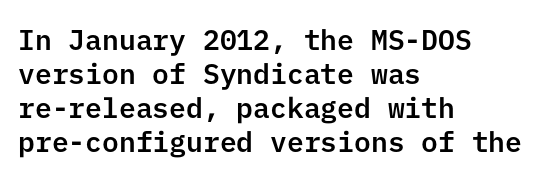
{"serif": "no", "italic": "no", "width": "normal", "stroke_contrast": "low", "x_height": "medium", "underline": "no", "align": "left", "line_spacing_ratio": 1.21, "letter_spacing": "normal", "letter_spacing_em": 0.0, "glyph_px": 28}
